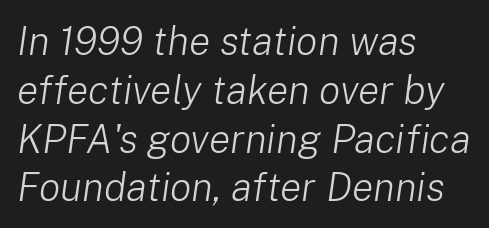
Default kerning and tracking; the words read as compact shapes. Descender tails drop into unmarked territory. Observe the lean: these are italic letterforms. Nothing heavy about these letters — not bold at all. Looks like regular typesetting: each glyph gets only the width it needs.
